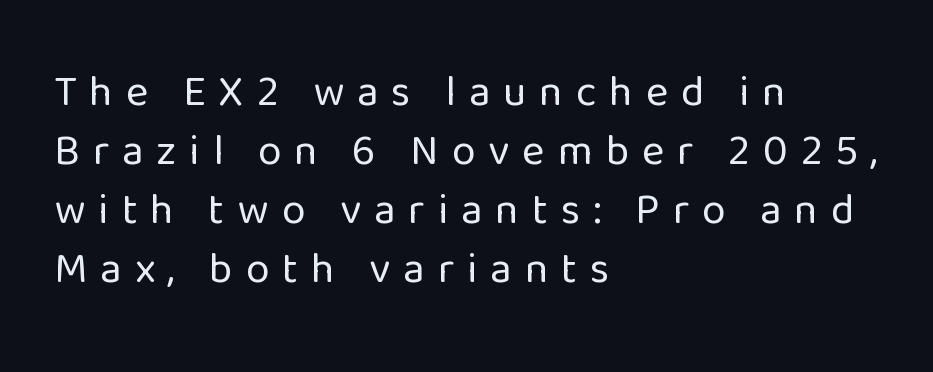
Q: Is the text bold? A: No.
Q: Is the text italic (slanted)? A: No, it is upright.
Q: Is the typeface a serif or a sans-serif typeface? A: Sans-serif.
Q: Is the text underlined? A: No.
Q: How is the paragraph aligned? A: Left-aligned.
Q: Is the spacing between letters normal or unusually wide? A: Unusually wide.
Q: Is the spacing between lines tight, normal or loose? A: Normal.
Q: Width (condensed, normal, or wide)? A: Normal.
Q: Stroke contrast? A: Low.
Q: x-height? A: Medium.
Q: Monospaced? A: No.
